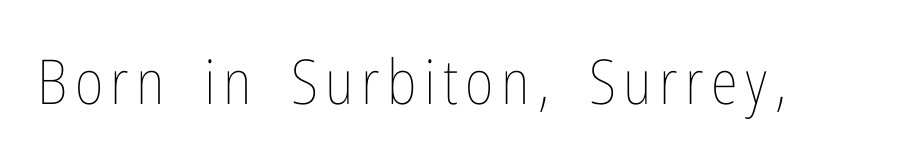
{"italic": "no", "bold": "no", "weight": "thin", "width": "condensed", "stroke_contrast": "low", "x_height": "medium", "monospaced": "no", "underline": "no", "glyph_px": 62}
